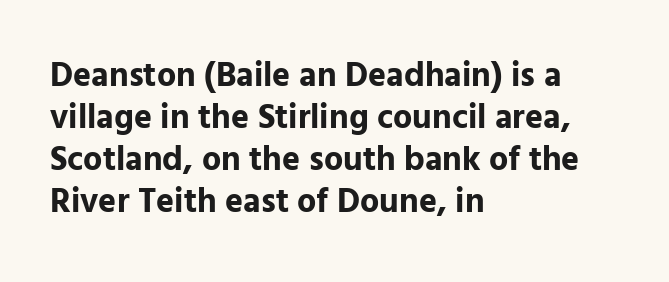
The image shows 34 px bold sans-serif type, upright; set left-aligned, line spacing 1.24x, normal letter spacing, not underlined; low stroke contrast and a medium x-height.
